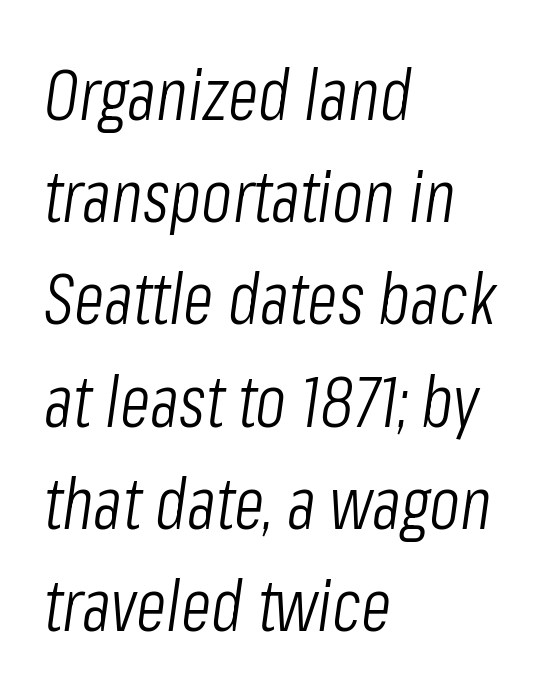
The image shows 71 px light, condensed type, italic (leaning right); set left-aligned, normal line spacing (1.44x), normal letter spacing, not underlined; low stroke contrast and a medium x-height.
